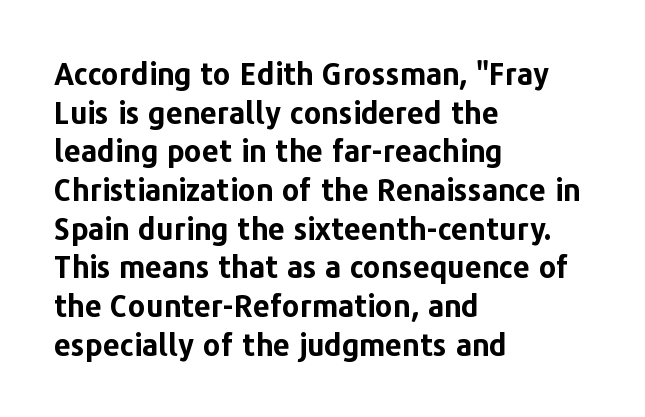
{"serif": "no", "italic": "no", "bold": "yes", "weight": "bold", "width": "normal", "stroke_contrast": "low", "x_height": "medium", "monospaced": "no", "underline": "no", "align": "left", "line_spacing": "normal", "line_spacing_ratio": 1.29, "letter_spacing": "normal", "letter_spacing_em": 0.0, "glyph_px": 30}
